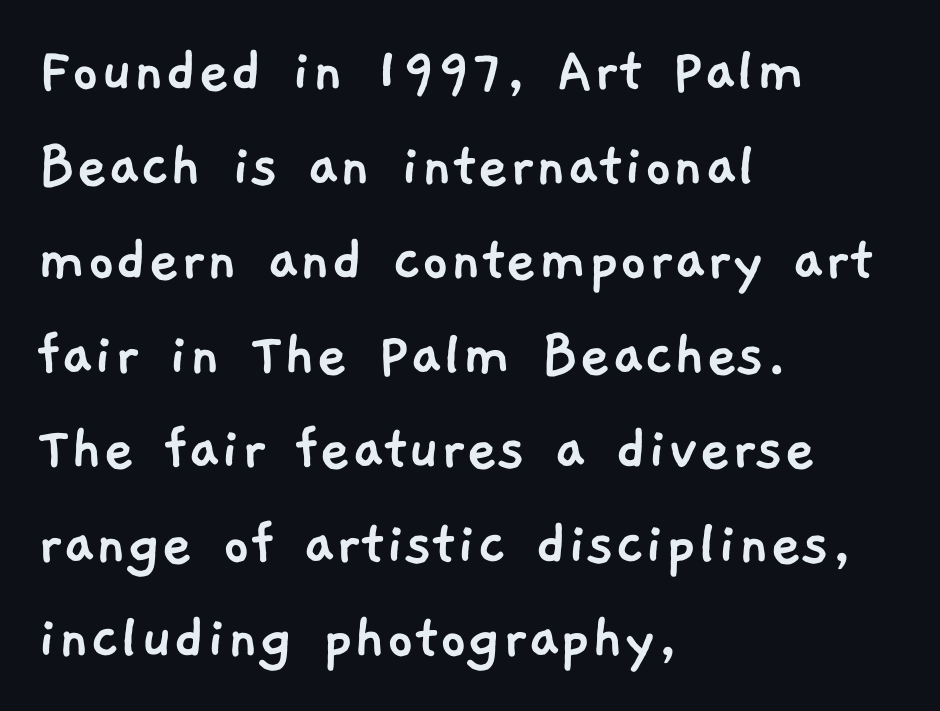
No extra tracking has been applied to these lines. In CSS terms this would be text-align: left. In terms of leading, this rendering sits right in the middle. Beneath every word, the page is bare.
